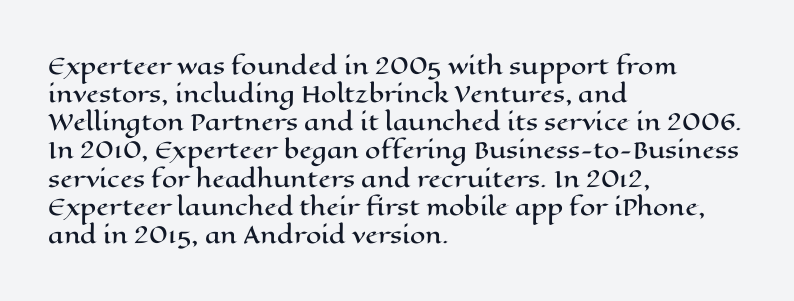
Style check: upright. Decoration check: the copy has no underline. The gaps between neighbouring characters are ordinary and unremarkable. This sample is left-justified, so line endings fall wherever the words run out. The rows are spaced the way most documents space them.
